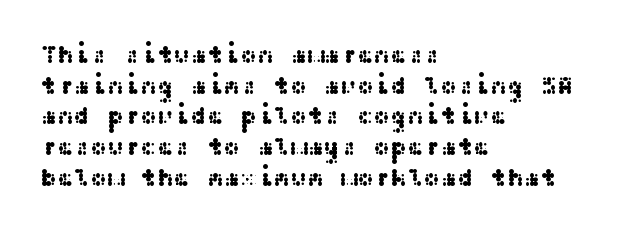
Q: Is the text italic (slanted)? A: No, it is upright.
Q: Is the text underlined? A: No.
Q: How is the paragraph aligned? A: Left-aligned.
Q: Is the spacing between letters normal or unusually wide? A: Normal.
